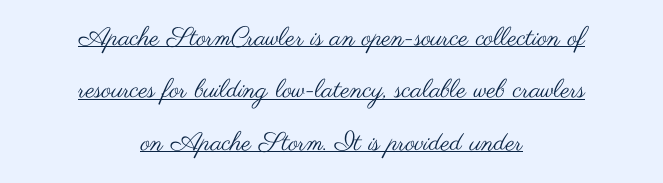
The image shows 26 px text type; set centered, loose line spacing (2.01x), normal letter spacing, underlined.
